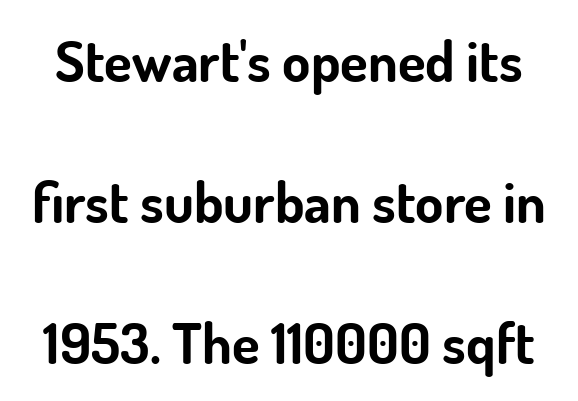
Does the leading feel generous? Absolutely, it's lavish. Do the letters lean? They stand straight. Only glyphs here, with clear space below each row. Compared with typical body copy, the letter spacing here is the same.
